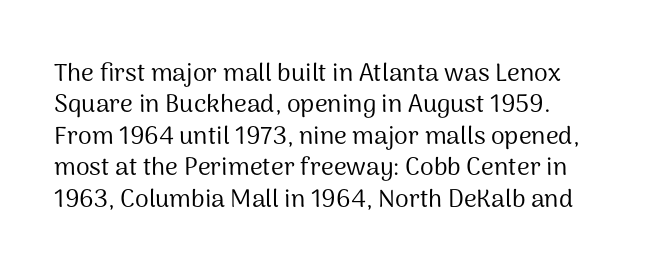
The image shows 25 px text type, upright; set normal line spacing (1.26x), normal letter spacing, not underlined.
